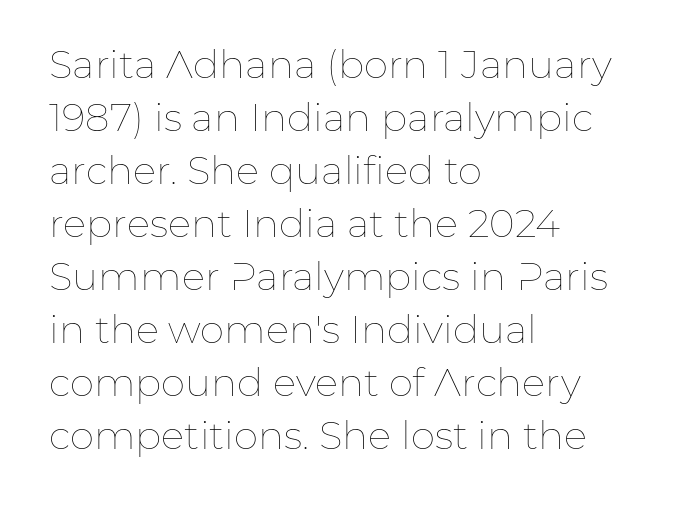
{"italic": "no", "bold": "no", "weight": "thin", "width": "normal", "stroke_contrast": "low", "x_height": "medium", "monospaced": "no", "underline": "no", "align": "left", "line_spacing": "normal", "line_spacing_ratio": 1.36, "letter_spacing": "normal", "letter_spacing_em": 0.0, "glyph_px": 39}
